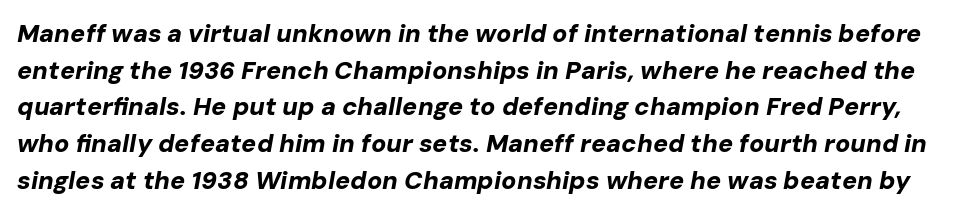
Strokes here are thick enough to call this a true bold. The foot of each line stays bare and open. Here the glyphs are tracked normally, forming tight word shapes. The designer left line spacing at the default.
